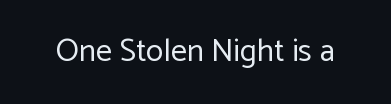
The rendering keeps characters at their native spacing. Each letter's strokes conclude bluntly, with no projecting serifs. Heaviness? Minimal to ordinary, like unemphasized prose. Clear beneath every line of the passage. Character widths vary here, with narrow letters taking less room than wide ones.
